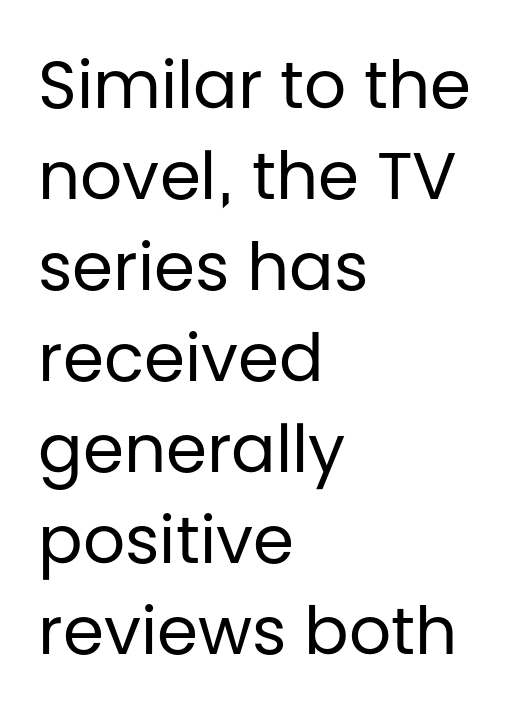
Proportional: the letters do not fall into vertical columns. A bare baseline throughout the passage. You could call the tracking neutral — neither tight nor loose. Interline gaps are of average width in this sample.
